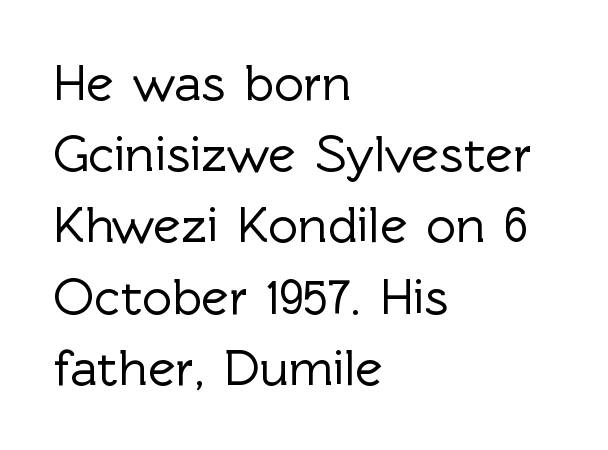
{"serif": "no", "italic": "no", "width": "normal", "x_height": "medium", "monospaced": "no", "underline": "no", "align": "left", "line_spacing": "normal", "line_spacing_ratio": 1.37, "letter_spacing": "normal", "letter_spacing_em": 0.0, "glyph_px": 52}
